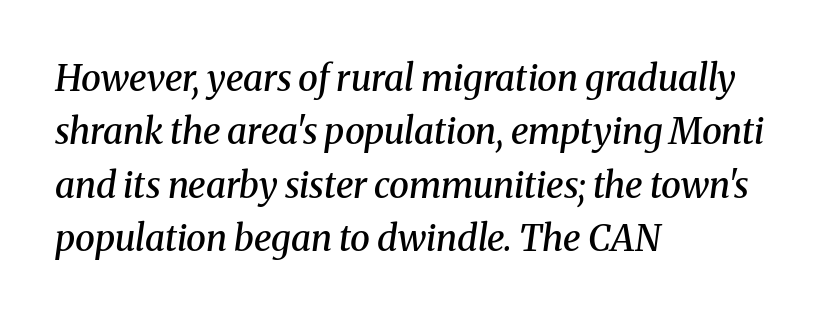
Q: Is the text bold? A: Semi-bold.
Q: Is the text italic (slanted)? A: Yes, it leans right by about 8 degrees.
Q: Is the typeface a serif or a sans-serif typeface? A: Serif.
Q: Is the text underlined? A: No.
Q: How is the paragraph aligned? A: Left-aligned.
Q: Is the spacing between letters normal or unusually wide? A: Normal.
Q: Is the spacing between lines tight, normal or loose? A: Normal.
Q: Width (condensed, normal, or wide)? A: Normal.
Q: Stroke contrast? A: Medium.
Q: x-height? A: Medium.
Q: Monospaced? A: No.
